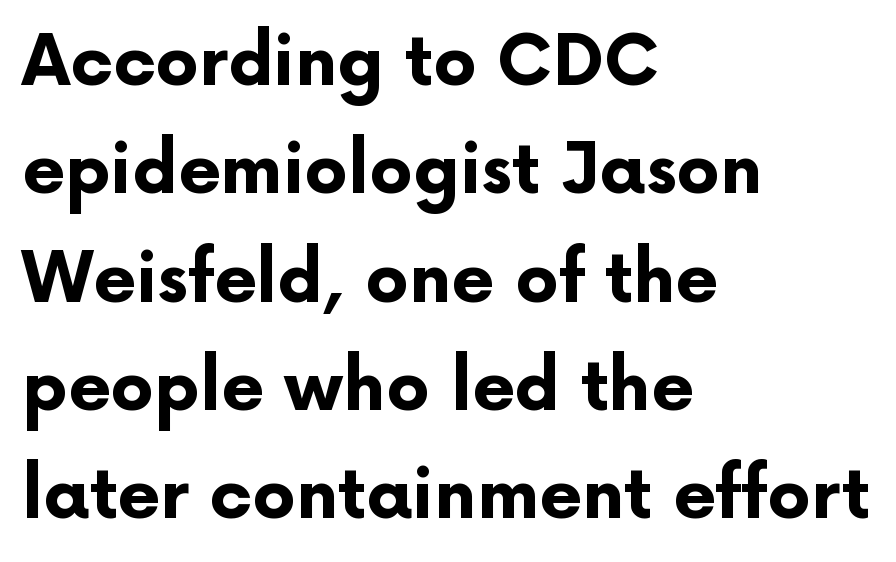
The image shows 69 px bold sans-serif type, upright; set left-aligned, normal line spacing (1.57x), normal letter spacing, not underlined; low stroke contrast and a medium x-height.
